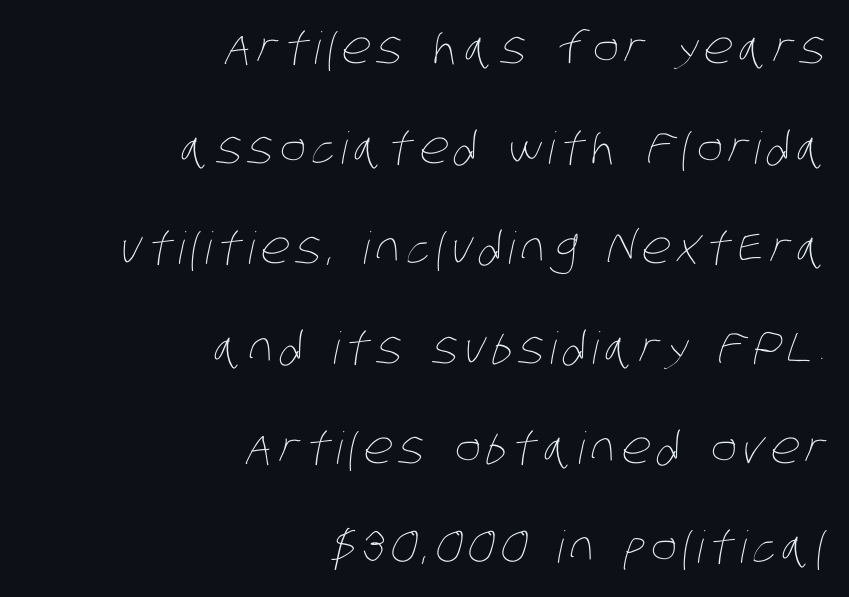
The image shows 44 px thin, condensed type; set right-aligned, loose line spacing (2.27x), not underlined; low stroke contrast and a large x-height.
